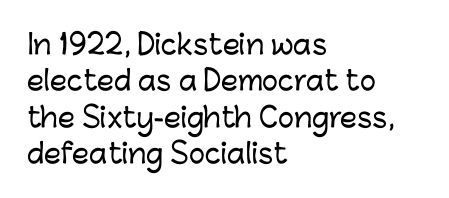
{"italic": "no", "underline": "no", "align": "left", "line_spacing": "normal", "line_spacing_ratio": 1.35, "letter_spacing": "normal", "letter_spacing_em": 0.0, "glyph_px": 27}
